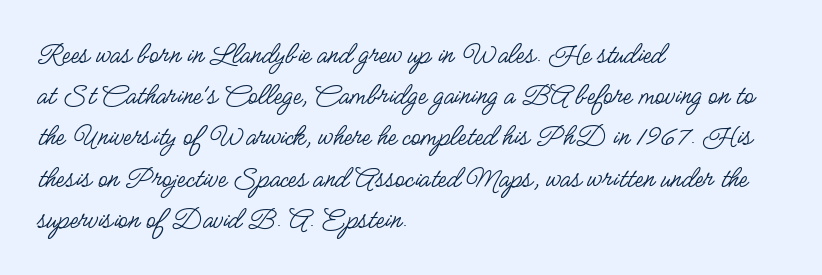
Quick note: underline off. No letter is thick-stroked: the sample isn't bold. Proportional: the letters do not fall into vertical columns. Notice how descenders clear the ascenders below comfortably — that's standard leading. A classic flush-left, rag-right setting is used for this passage.
